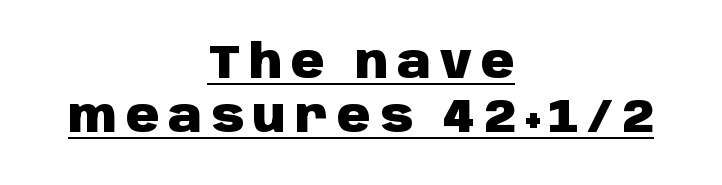
The image shows 46 px heavy sans-serif type, upright; set centered, line spacing 1.17x, unusually wide letter spacing (+0.2 em), underlined; low stroke contrast and a large x-height.
